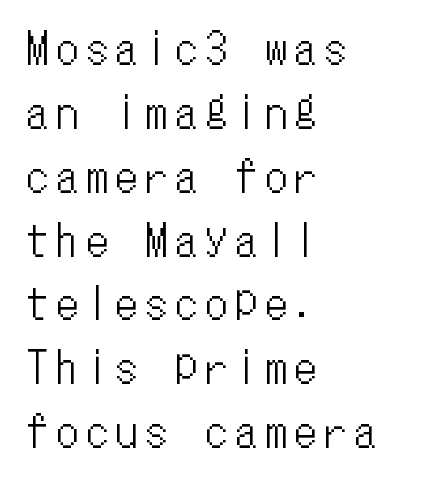
Q: Is the text italic (slanted)? A: No, it is upright.
Q: Is the text underlined? A: No.
Q: How is the paragraph aligned? A: Left-aligned.
Q: Is the spacing between letters normal or unusually wide? A: Unusually wide.
Q: Is the spacing between lines tight, normal or loose? A: Normal.
Q: Width (condensed, normal, or wide)? A: Condensed.
Q: Stroke contrast? A: Low.
Q: x-height? A: Medium.
Q: Monospaced? A: Yes.
